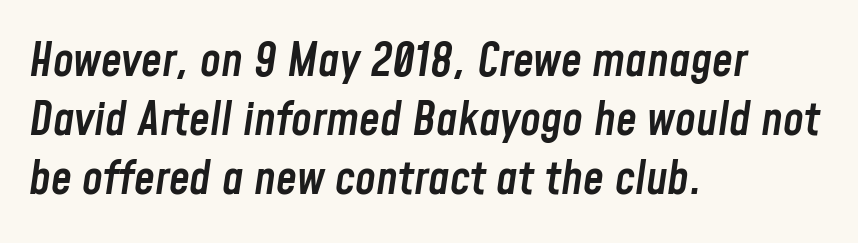
{"italic": "yes", "lean": "right", "slant_degrees": 8, "bold": "semi", "weight": "semibold", "width": "condensed", "stroke_contrast": "low", "x_height": "medium", "monospaced": "no", "underline": "no", "align": "left", "line_spacing": "normal", "line_spacing_ratio": 1.26, "letter_spacing": "normal", "letter_spacing_em": 0.0, "glyph_px": 47}
